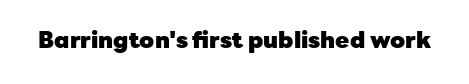
{"italic": "no", "bold": "yes", "underline": "no", "letter_spacing": "normal", "letter_spacing_em": 0.0, "glyph_px": 23}
